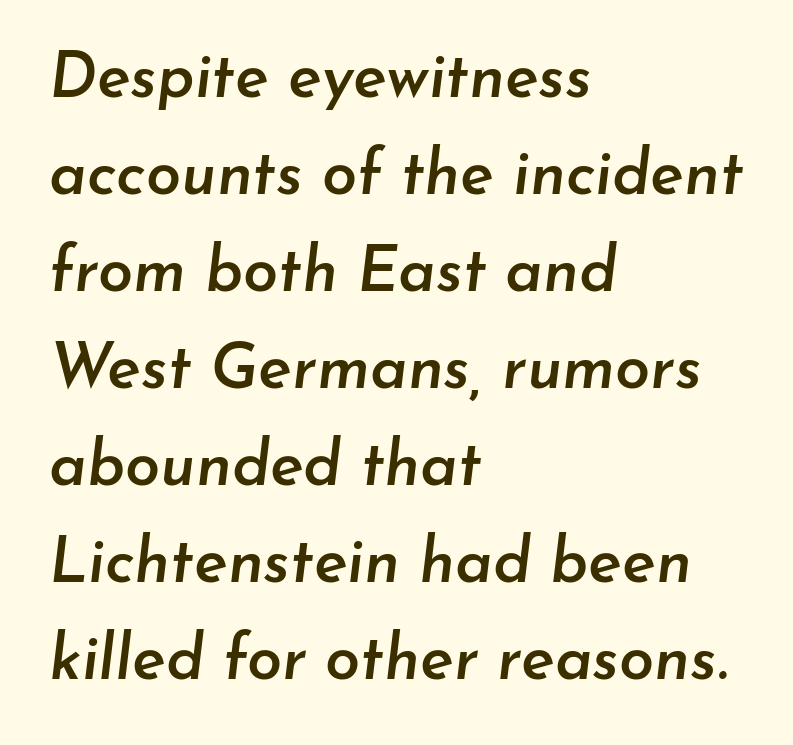
Q: Is the text bold? A: Semi-bold.
Q: Is the text italic (slanted)? A: Yes, it leans right by about 7 degrees.
Q: Is the text underlined? A: No.
Q: How is the paragraph aligned? A: Left-aligned.
Q: Is the spacing between letters normal or unusually wide? A: Normal.
Q: Is the spacing between lines tight, normal or loose? A: Normal.
Q: Width (condensed, normal, or wide)? A: Normal.
Q: Stroke contrast? A: Low.
Q: x-height? A: Small.
Q: Monospaced? A: No.
